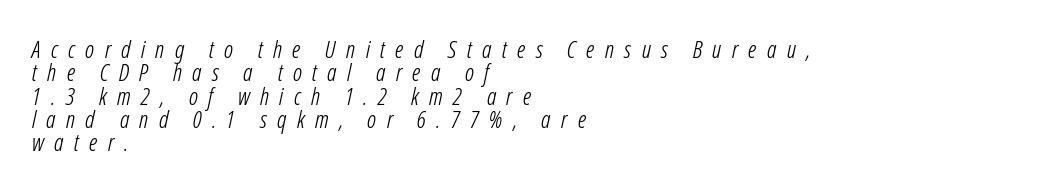
Q: Is the text bold? A: No.
Q: Is the text underlined? A: No.
Q: How is the paragraph aligned? A: Left-aligned.
Q: Is the spacing between letters normal or unusually wide? A: Unusually wide.
Q: Is the spacing between lines tight, normal or loose? A: Tight.
